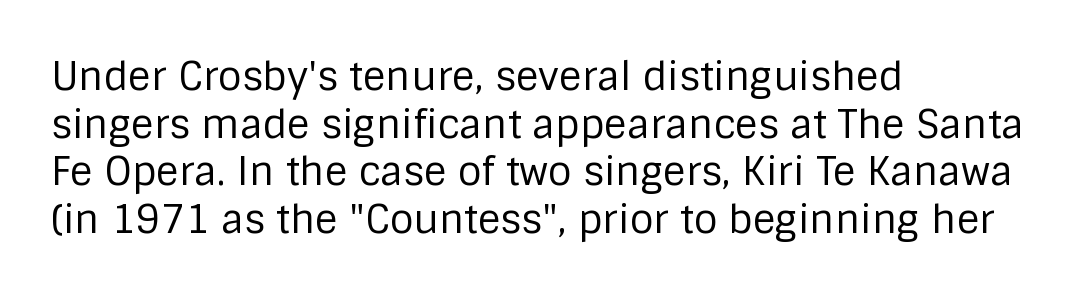
Compared with typical body copy, the letter spacing here is the same. You could not count columns in this text — the font is proportionally spaced. Do the letters lean? They stand straight. No letter is thick-stroked: the sample isn't bold. The face used here is a sans, in the tradition of grotesques and geometrics. Reading down the block, your eye returns to a fixed left position each line.
